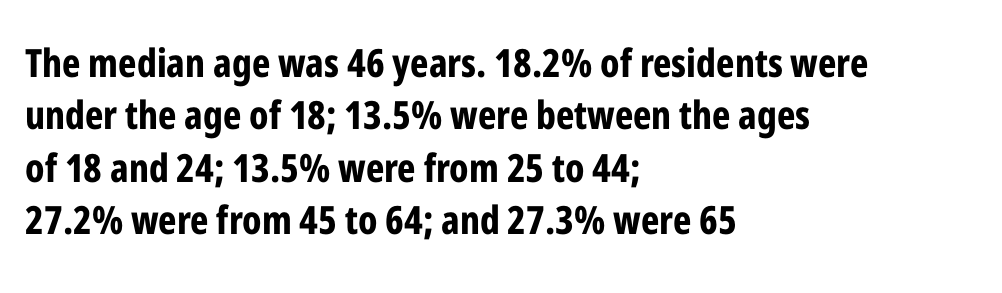
Q: Is the text bold? A: Yes.
Q: Is the text italic (slanted)? A: No, it is upright.
Q: Is the typeface a serif or a sans-serif typeface? A: Sans-serif.
Q: Is the text underlined? A: No.
Q: How is the paragraph aligned? A: Left-aligned.
Q: Is the spacing between letters normal or unusually wide? A: Normal.
Q: Is the spacing between lines tight, normal or loose? A: Normal.
Q: Width (condensed, normal, or wide)? A: Condensed.
Q: Stroke contrast? A: Low.
Q: x-height? A: Medium.
Q: Monospaced? A: No.
